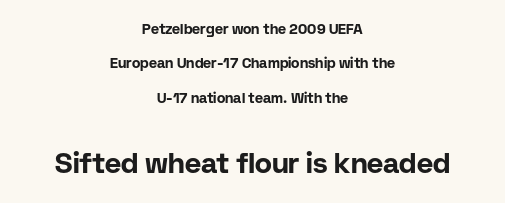
Q: Is the text bold? A: Yes.
Q: Is the text italic (slanted)? A: No, it is upright.
Q: Is the typeface a serif or a sans-serif typeface? A: Sans-serif.
Q: Is the text underlined? A: No.
Q: How is the paragraph aligned? A: Centered.
Q: Is the spacing between letters normal or unusually wide? A: Normal.
Q: Is the spacing between lines tight, normal or loose? A: Loose.
Q: Which block of text is set in a larger size, the first (top) or the second (bottom)? A: The second (bottom) one.
Q: Width (condensed, normal, or wide)? A: Normal.
Q: Stroke contrast? A: Low.
Q: x-height? A: Medium.
Q: Monospaced? A: No.
